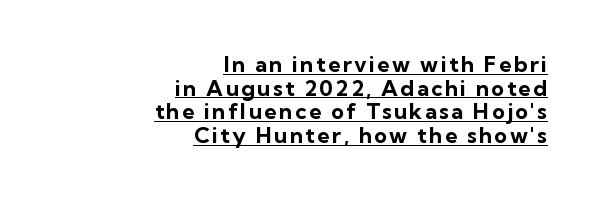
Q: Is the text bold? A: Yes.
Q: Is the text italic (slanted)? A: No, it is upright.
Q: Is the text underlined? A: Yes.
Q: How is the paragraph aligned? A: Right-aligned.
Q: Is the spacing between lines tight, normal or loose? A: Tight.
